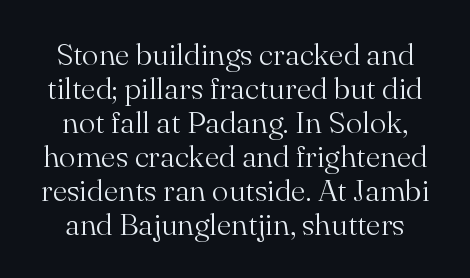
{"serif": "yes", "italic": "no", "bold": "no", "weight": "light", "width": "normal", "stroke_contrast": "medium", "x_height": "small", "monospaced": "no", "underline": "no", "line_spacing": "tight", "line_spacing_ratio": 1.1, "letter_spacing": "normal", "letter_spacing_em": 0.0, "glyph_px": 31}
